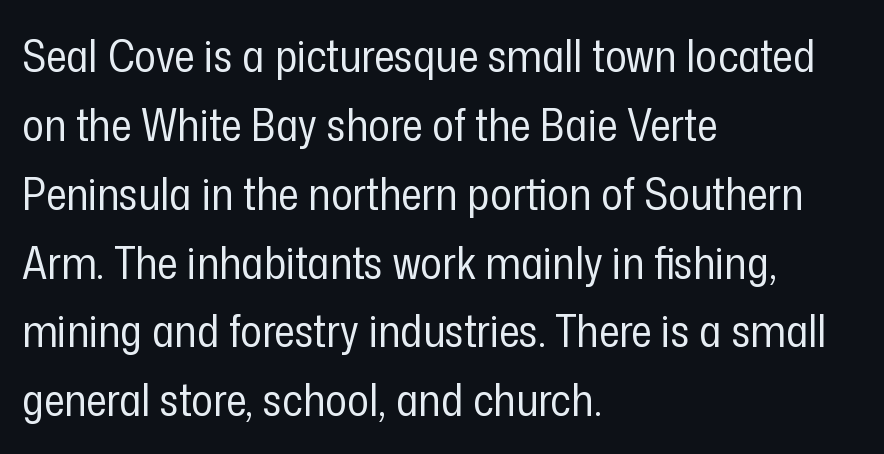
These lines are set flush left with a ragged right edge. Note: no serifs on the glyphs. Successive baselines arrive at the customary interval. This rendering features lettering with no underline.
